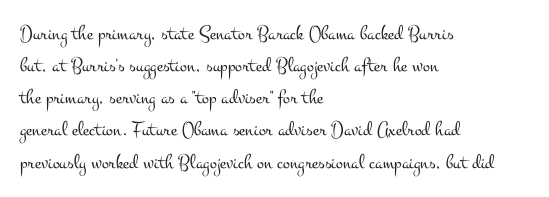
Is the block centered? No — it sits flush against the left margin. Honestly, the row spacing looks completely unremarkable. Check under the words: just untouched page. Nobody touched the tracking dial on this one.
